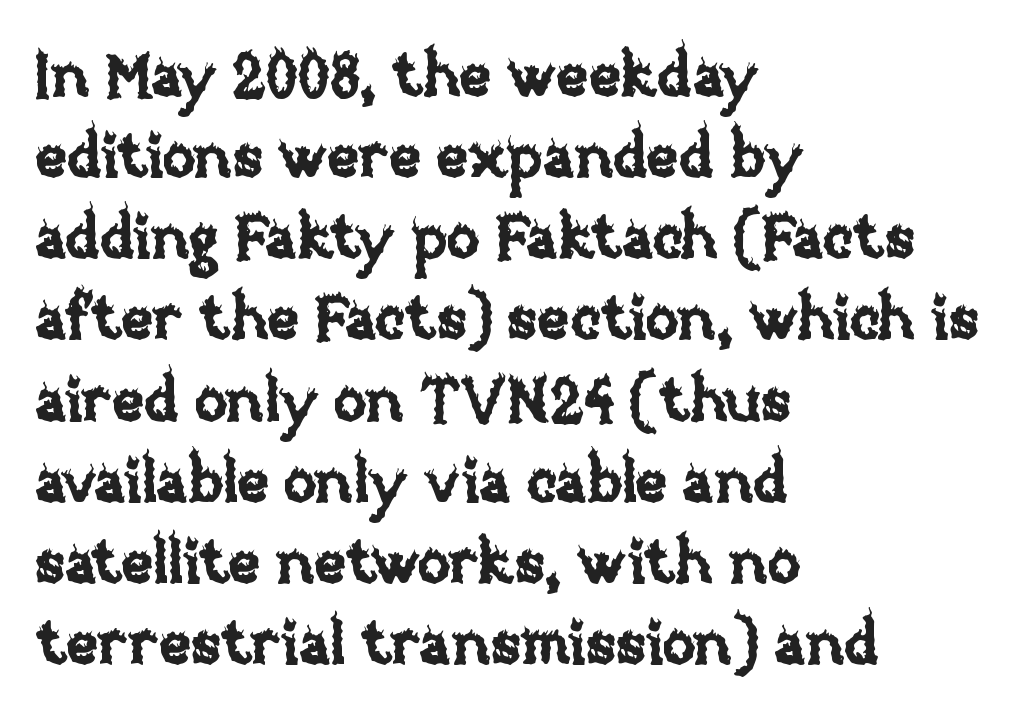
Q: Is the text italic (slanted)? A: No, it is upright.
Q: Is the text underlined? A: No.
Q: How is the paragraph aligned? A: Left-aligned.
Q: Is the spacing between letters normal or unusually wide? A: Normal.
Q: Is the spacing between lines tight, normal or loose? A: Normal.
Q: Width (condensed, normal, or wide)? A: Normal.
Q: Stroke contrast? A: Low.
Q: x-height? A: Large.
Q: Monospaced? A: No.
